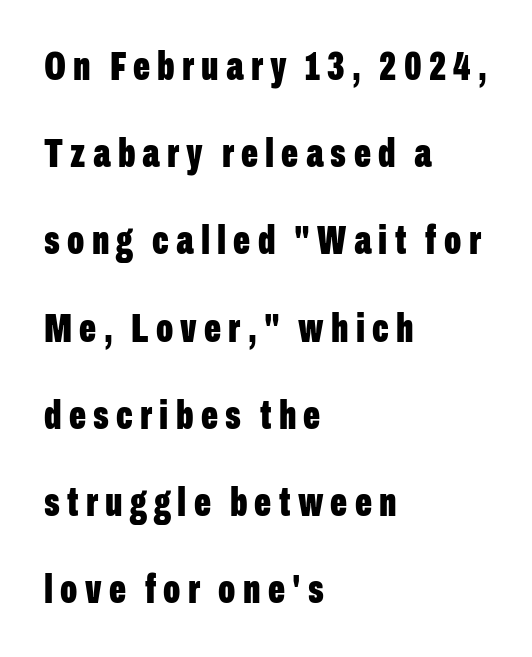
The image shows 40 px bold, condensed sans-serif type, upright; set left-aligned, loose line spacing (2.18x), not underlined; low stroke contrast and a medium x-height.
